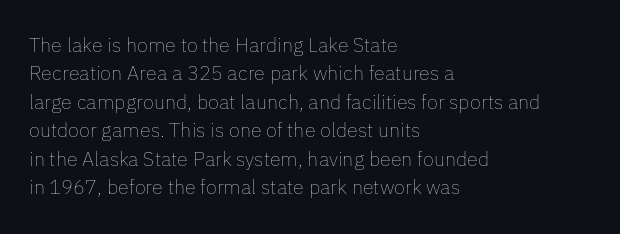
The image shows 20 px text type, upright; set left-aligned, normal line spacing (1.42x), normal letter spacing, not underlined.
